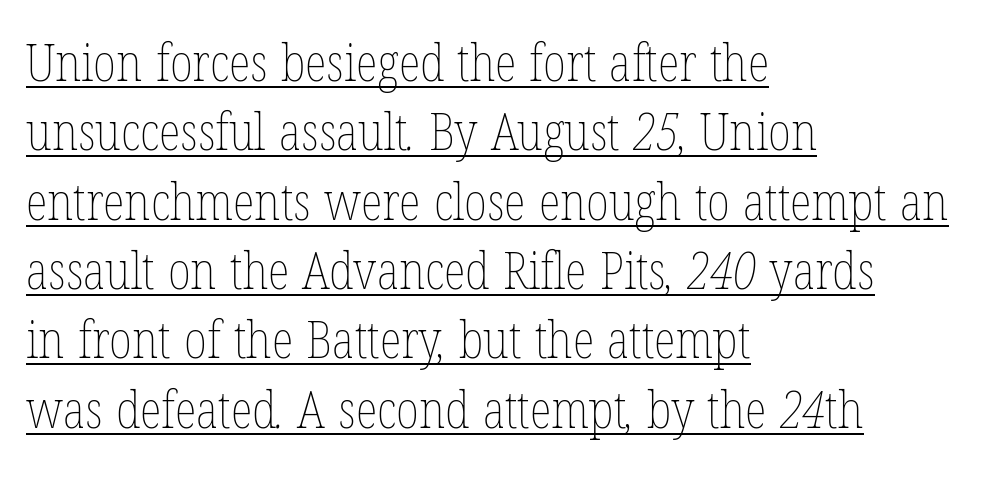
The image shows 51 px thin, condensed type; set left-aligned, normal line spacing (1.36x), normal letter spacing, underlined; low stroke contrast and a medium x-height.
